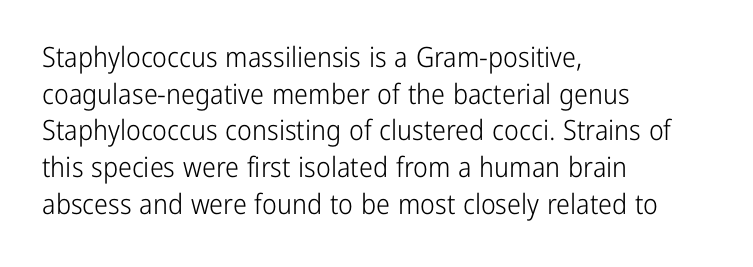
Q: Is the text bold? A: No.
Q: Is the text italic (slanted)? A: No, it is upright.
Q: Is the typeface a serif or a sans-serif typeface? A: Sans-serif.
Q: Is the text underlined? A: No.
Q: How is the paragraph aligned? A: Left-aligned.
Q: Is the spacing between letters normal or unusually wide? A: Normal.
Q: Is the spacing between lines tight, normal or loose? A: Normal.
Q: Width (condensed, normal, or wide)? A: Condensed.
Q: Stroke contrast? A: Low.
Q: x-height? A: Medium.
Q: Monospaced? A: No.
